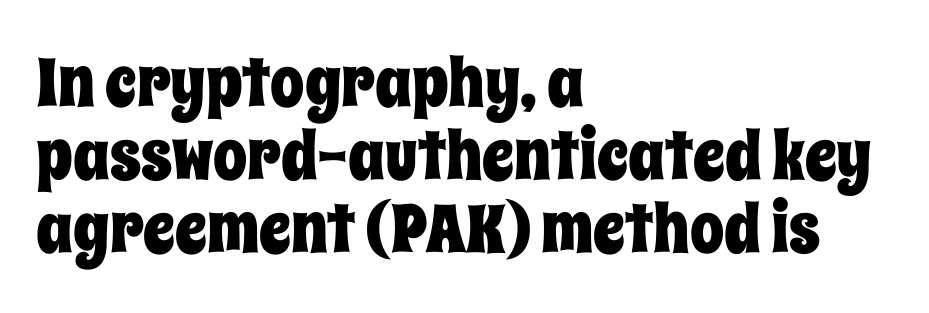
The lettering holds an erect, upright posture throughout. No word sits above an underline. The type is set solid horizontally, with unmodified tracking. This sample has the flowing, uneven cadence of proportional lettering.
